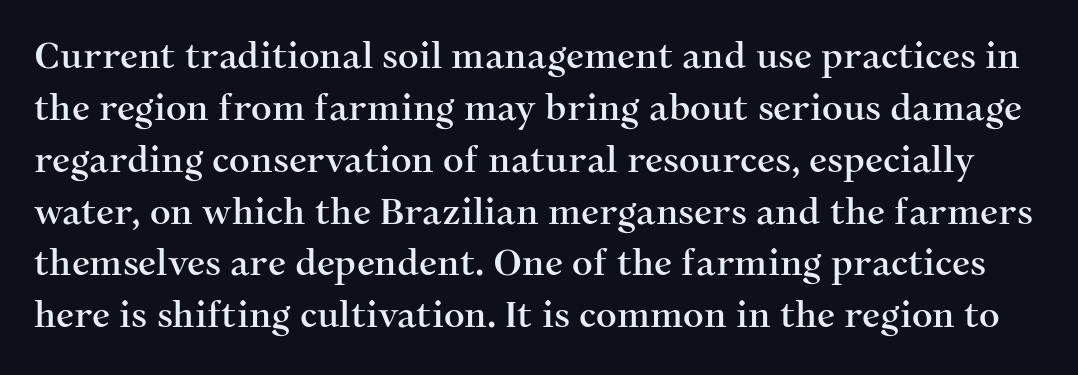
Q: Is the text italic (slanted)? A: No, it is upright.
Q: Is the typeface a serif or a sans-serif typeface? A: Serif.
Q: Is the text underlined? A: No.
Q: Is the spacing between letters normal or unusually wide? A: Normal.
Q: Is the spacing between lines tight, normal or loose? A: Normal.
Q: Width (condensed, normal, or wide)? A: Normal.
Q: Stroke contrast? A: Medium.
Q: x-height? A: Medium.
Q: Monospaced? A: No.
